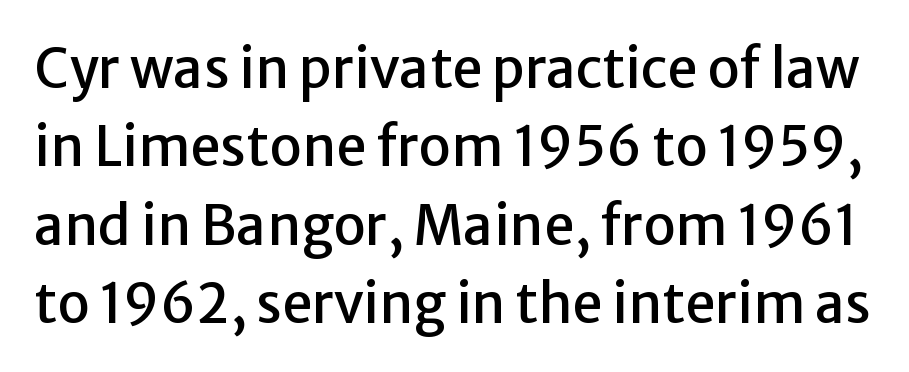
Q: Is the text italic (slanted)? A: No, it is upright.
Q: Is the typeface a serif or a sans-serif typeface? A: Sans-serif.
Q: Is the text underlined? A: No.
Q: Is the spacing between letters normal or unusually wide? A: Normal.
Q: Is the spacing between lines tight, normal or loose? A: Normal.
Q: Width (condensed, normal, or wide)? A: Normal.
Q: Stroke contrast? A: Low.
Q: x-height? A: Medium.
Q: Monospaced? A: No.
